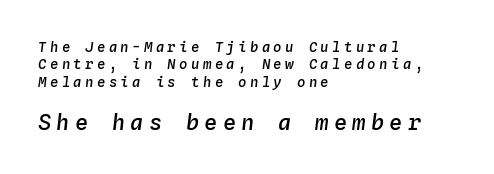
The glyphs look as if they've been sheared to an angle. Display-style spreading of the glyphs; the letterfit is very open. Is the block centered? No — it sits flush against the left margin. The font is running at a semibold setting, under full bold.
